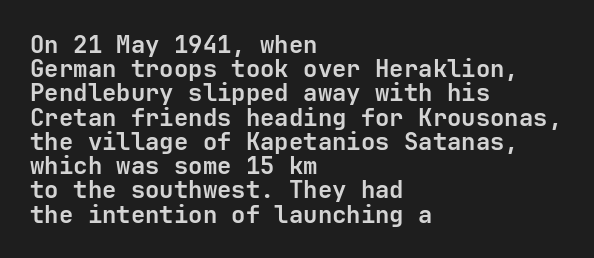
Q: Is the text bold? A: Yes.
Q: Is the text italic (slanted)? A: No, it is upright.
Q: Is the text underlined? A: No.
Q: How is the paragraph aligned? A: Left-aligned.
Q: Is the spacing between letters normal or unusually wide? A: Normal.
Q: Is the spacing between lines tight, normal or loose? A: Tight.
